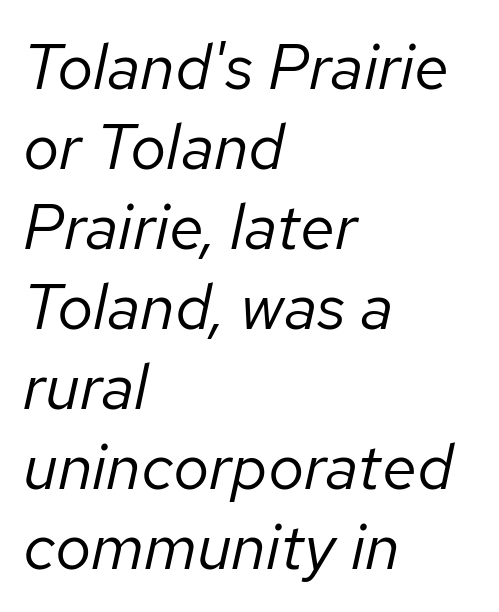
The image shows 64 px regular-weight type, italic (leaning right); set left-aligned, normal line spacing (1.25x), normal letter spacing, not underlined; low stroke contrast and a medium x-height.
